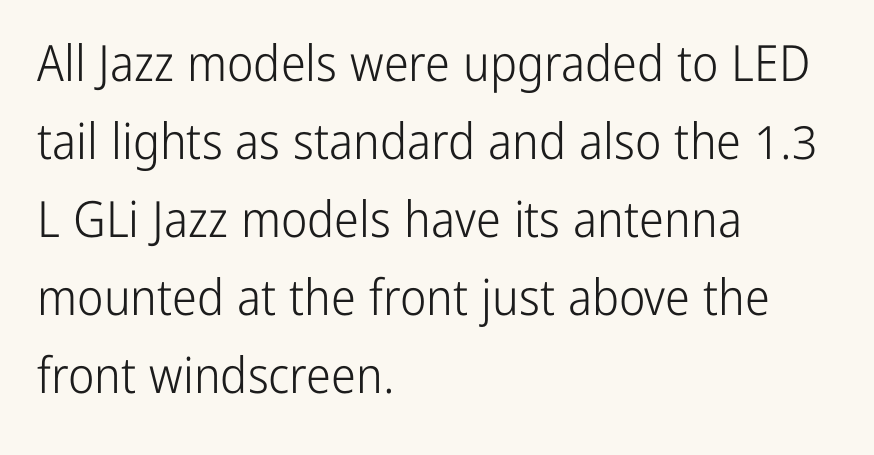
The image shows 50 px light, condensed sans-serif type, upright; set left-aligned, normal line spacing (1.56x), normal letter spacing, not underlined; low stroke contrast and a medium x-height.
